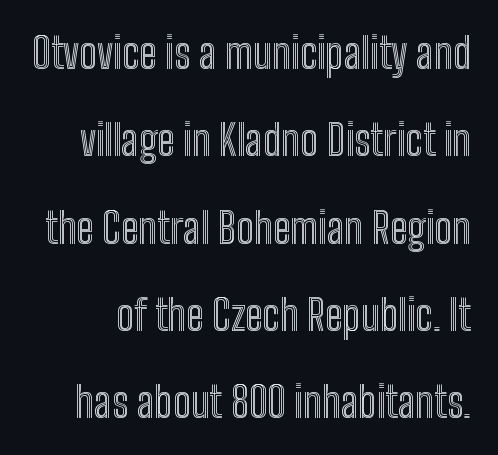
The image shows 42 px condensed type, upright; set loose line spacing (2.08x), normal letter spacing, not underlined; a medium x-height.
